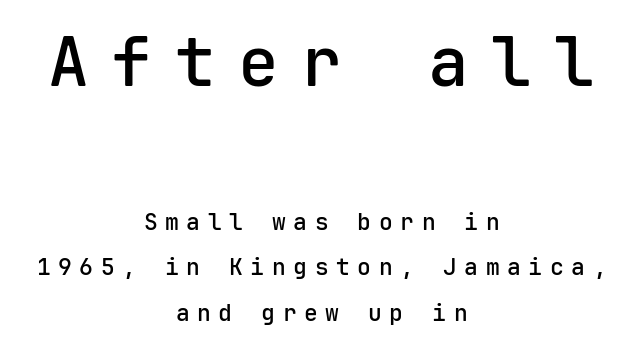
The image shows 68 px semibold sans-serif type, upright, monospaced; set centered, loose line spacing (1.99x), unusually wide letter spacing (+0.33 em), not underlined; the first (top) block is 2.96x larger; low stroke contrast and a medium x-height.
